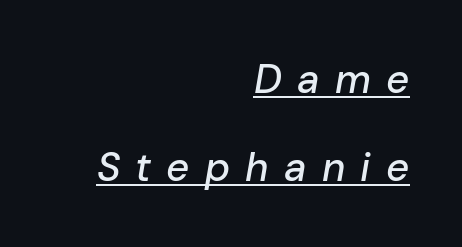
The axis of the letterforms is tilted away from vertical. All the whitespace from short lines collects on the left. The vertical gap from one line to the next is large. Compared with typical body copy, the letter spacing here is much looser.
